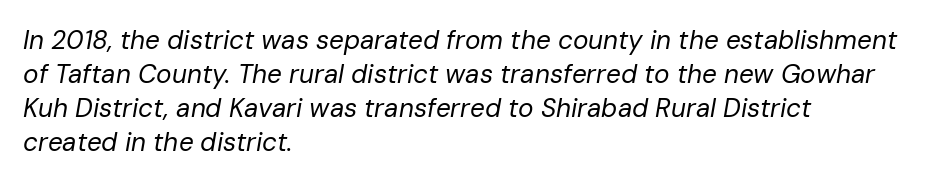
Q: Is the text bold? A: No.
Q: Is the text italic (slanted)? A: Yes, it leans right by about 10 degrees.
Q: Is the text underlined? A: No.
Q: How is the paragraph aligned? A: Left-aligned.
Q: Is the spacing between letters normal or unusually wide? A: Normal.
Q: Is the spacing between lines tight, normal or loose? A: Normal.
